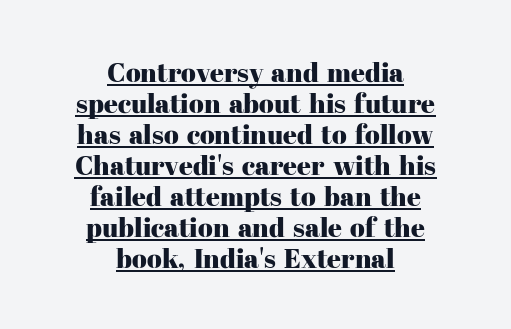
Rows of type sit shoulder to shoulder in the vertical direction. In CSS terms this would be text-align: center. Descenders here cross a horizontal rule under the line. Observe the ordinary spacing: letters are neighbours, not strangers. This is the regular roman posture of the typeface.
